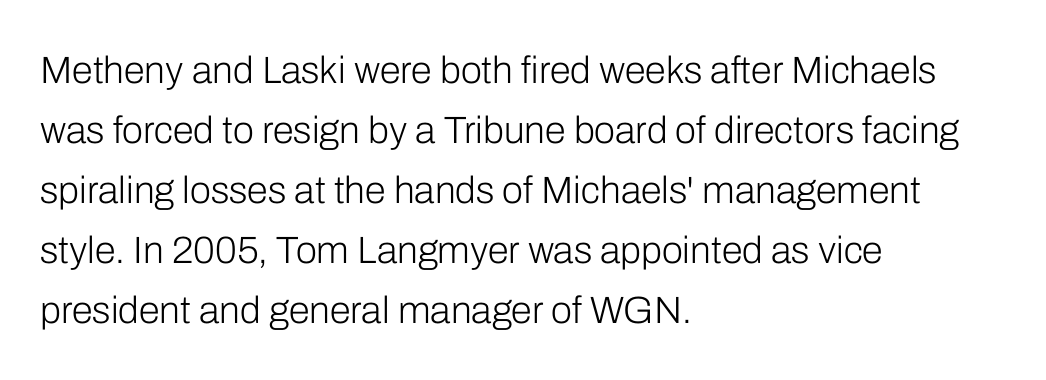
Plain, unruled lines of type. Serif or sans? Sans — the stroke terminals are bare. You could not count columns in this text — the font is proportionally spaced. The line-height multiplier appears to be the usual default.
